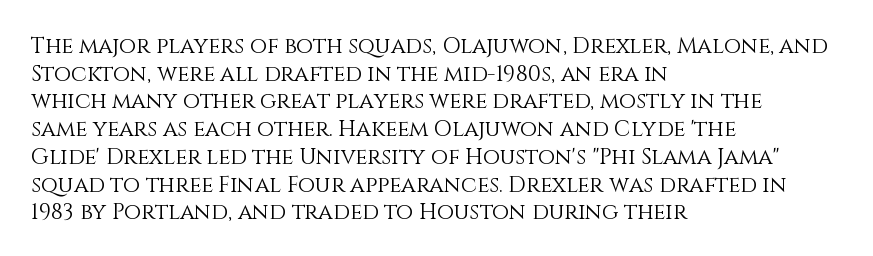
Q: Is the text bold? A: No.
Q: Is the text italic (slanted)? A: No, it is upright.
Q: Is the text underlined? A: No.
Q: How is the paragraph aligned? A: Left-aligned.
Q: Is the spacing between letters normal or unusually wide? A: Normal.
Q: Is the spacing between lines tight, normal or loose? A: Normal.
